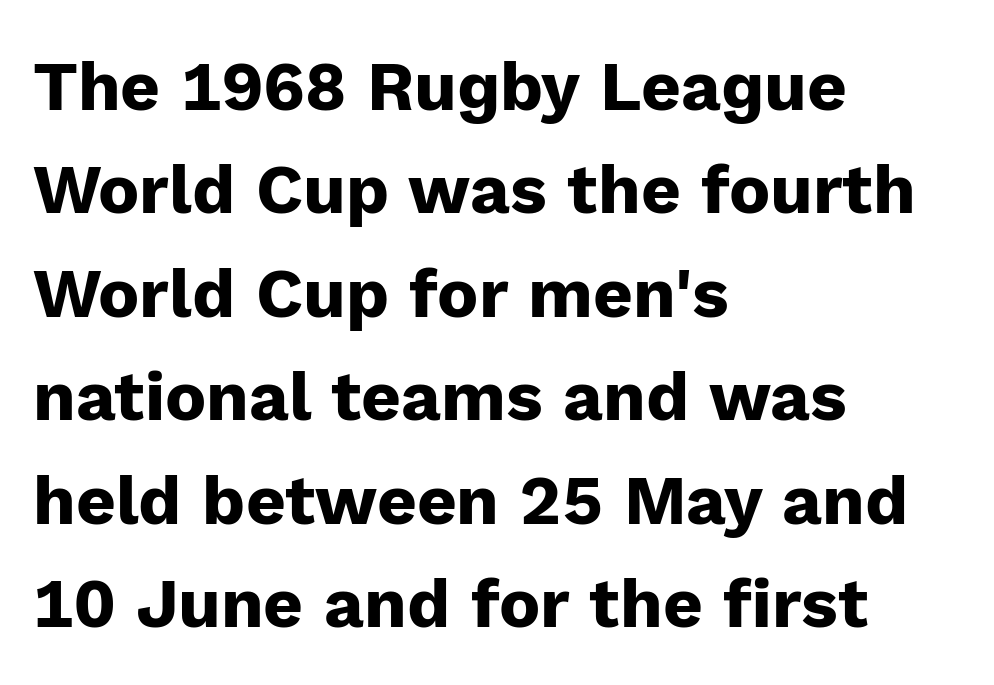
{"serif": "no", "italic": "no", "bold": "yes", "weight": "heavy", "width": "normal", "stroke_contrast": "low", "x_height": "medium", "monospaced": "no", "underline": "no", "align": "left", "line_spacing": "normal", "line_spacing_ratio": 1.5, "letter_spacing": "normal", "letter_spacing_em": 0.0, "glyph_px": 69}
